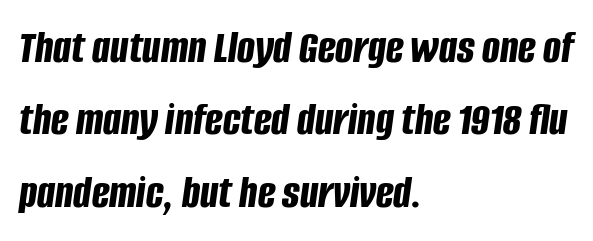
Q: Is the text bold? A: Yes.
Q: Is the text italic (slanted)? A: Yes, it leans right by about 8 degrees.
Q: Is the text underlined? A: No.
Q: How is the paragraph aligned? A: Left-aligned.
Q: Is the spacing between letters normal or unusually wide? A: Normal.
Q: Is the spacing between lines tight, normal or loose? A: Normal.
Q: Width (condensed, normal, or wide)? A: Condensed.
Q: Stroke contrast? A: Low.
Q: x-height? A: Large.
Q: Monospaced? A: No.
